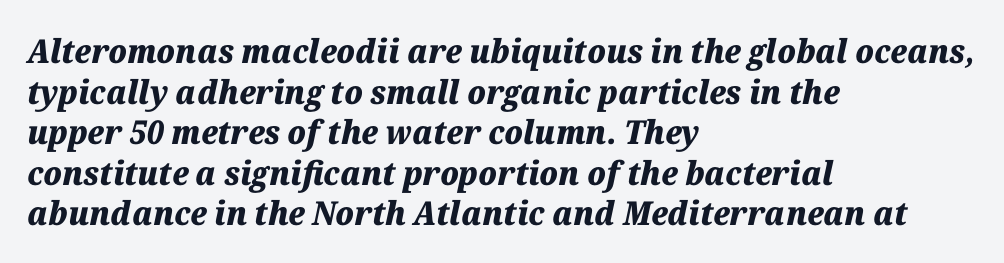
Beneath every word, the page is bare. Honestly, the letter spacing is just normal — you wouldn't notice it. The font is running at its bold setting. The passage shown is typed in a proportional face where columns would drift.
